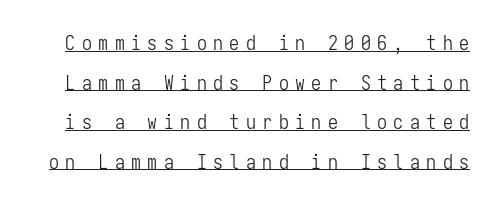
Q: Is the text bold? A: No.
Q: Is the text italic (slanted)? A: No, it is upright.
Q: Is the text underlined? A: Yes.
Q: Is the spacing between letters normal or unusually wide? A: Unusually wide.
Q: Is the spacing between lines tight, normal or loose? A: Loose.
